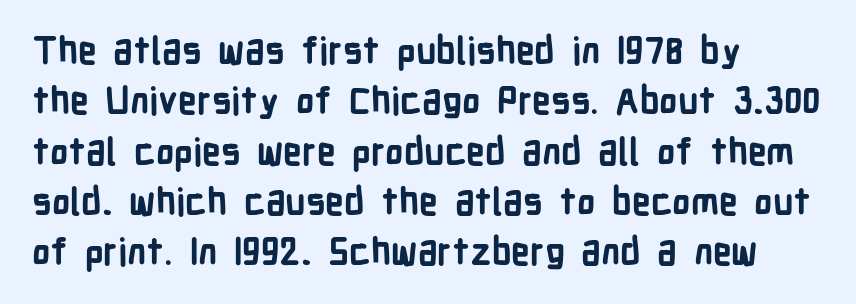
Q: Is the text bold? A: Yes.
Q: Is the text italic (slanted)? A: No, it is upright.
Q: Is the typeface a serif or a sans-serif typeface? A: Sans-serif.
Q: Is the text underlined? A: No.
Q: How is the paragraph aligned? A: Left-aligned.
Q: Is the spacing between letters normal or unusually wide? A: Normal.
Q: Is the spacing between lines tight, normal or loose? A: Normal.
Q: Width (condensed, normal, or wide)? A: Condensed.
Q: Stroke contrast? A: Low.
Q: x-height? A: Medium.
Q: Monospaced? A: No.
